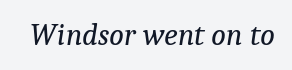
{"serif": "yes", "italic": "yes", "lean": "right", "slant_degrees": 9, "bold": "no", "weight": "regular", "width": "normal", "stroke_contrast": "low", "x_height": "medium", "monospaced": "no", "underline": "no", "letter_spacing": "normal", "letter_spacing_em": 0.0, "glyph_px": 31}
